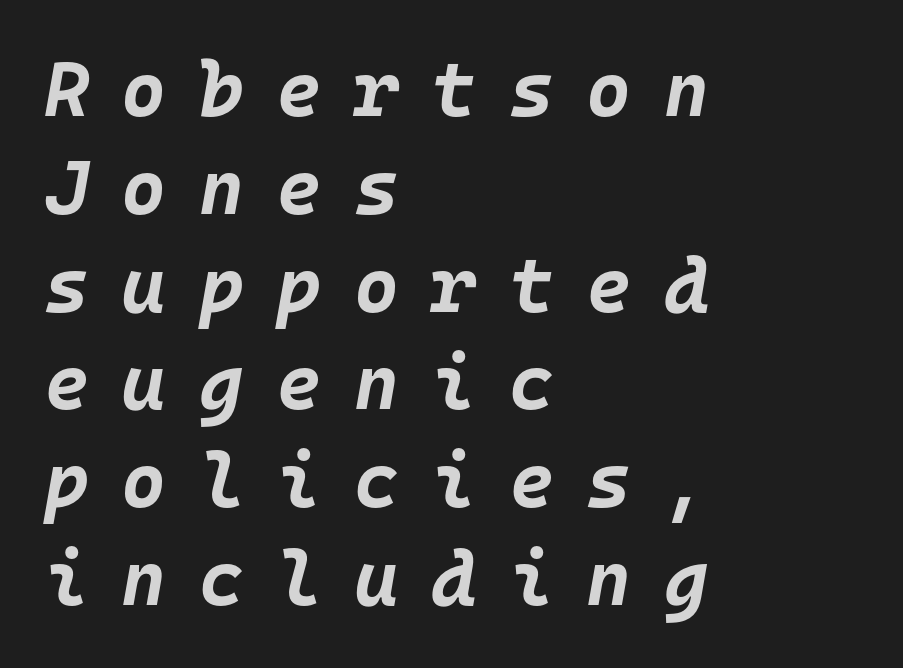
Q: Is the text bold? A: Yes.
Q: Is the text italic (slanted)? A: Yes, it leans right by about 10 degrees.
Q: Is the text underlined? A: No.
Q: How is the paragraph aligned? A: Left-aligned.
Q: Is the spacing between letters normal or unusually wide? A: Unusually wide.
Q: Is the spacing between lines tight, normal or loose? A: Normal.
Q: Width (condensed, normal, or wide)? A: Normal.
Q: Stroke contrast? A: Low.
Q: x-height? A: Large.
Q: Monospaced? A: Yes.
